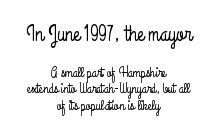
Size contrast runs from large at the top to small at the bottom. Quick note: underline off. Compared with typical body copy, the letter spacing here is the same.
